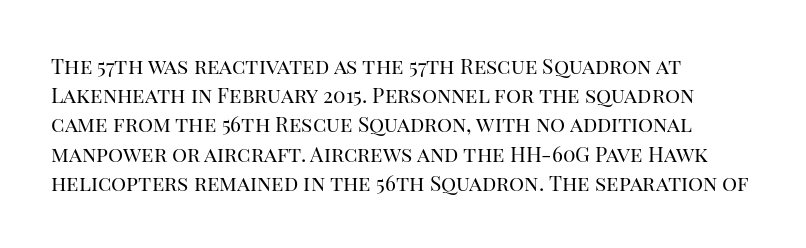
Tracking here is standard; glyphs follow each other at the usual distance. Heft: none added — not bold. These lines are set flush left with a ragged right edge. The letters stand straight up with perfectly vertical stems. Has an underline been added? It has not.
